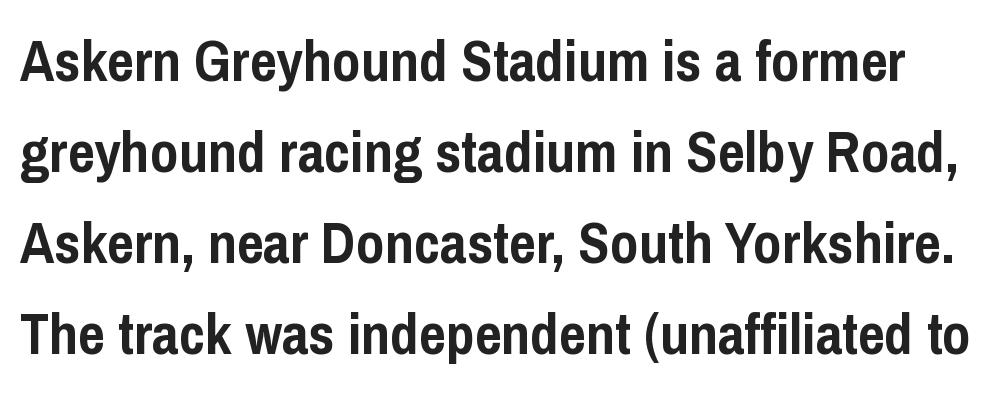
These lines were composed using upright roman letters. Weight check: bold — yes, fully. Examine the stroke ends and you'll find no serifs. Nothing unusual about the tracking: characters are spaced as the font intends.
